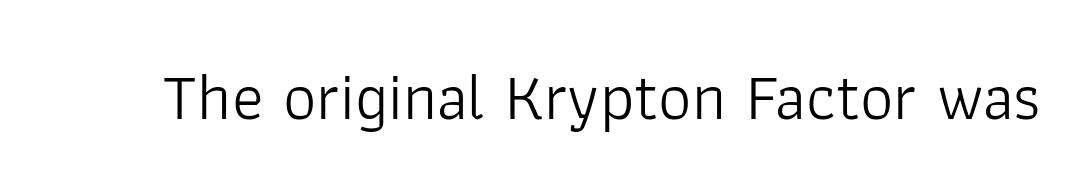
Type without underlining. Stem width sits at or under what a default text font uses. Think of a printed novel: that variable character pitch is what you see here. This is sans-serif lettering, the kind often seen on screens and signage.
